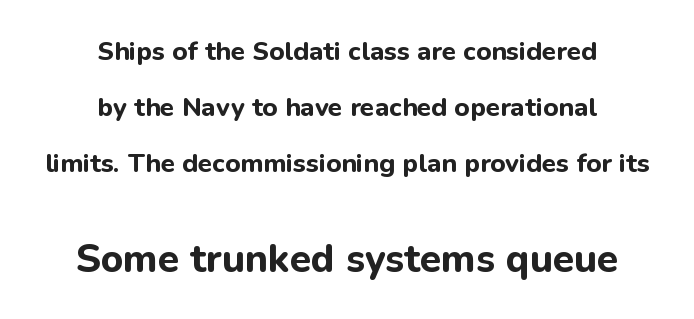
Q: Is the text bold? A: Yes.
Q: Is the text italic (slanted)? A: No, it is upright.
Q: Is the typeface a serif or a sans-serif typeface? A: Sans-serif.
Q: Is the text underlined? A: No.
Q: How is the paragraph aligned? A: Centered.
Q: Is the spacing between letters normal or unusually wide? A: Normal.
Q: Is the spacing between lines tight, normal or loose? A: Loose.
Q: Which block of text is set in a larger size, the first (top) or the second (bottom)? A: The second (bottom) one.
Q: Width (condensed, normal, or wide)? A: Normal.
Q: Stroke contrast? A: Low.
Q: x-height? A: Medium.
Q: Monospaced? A: No.
